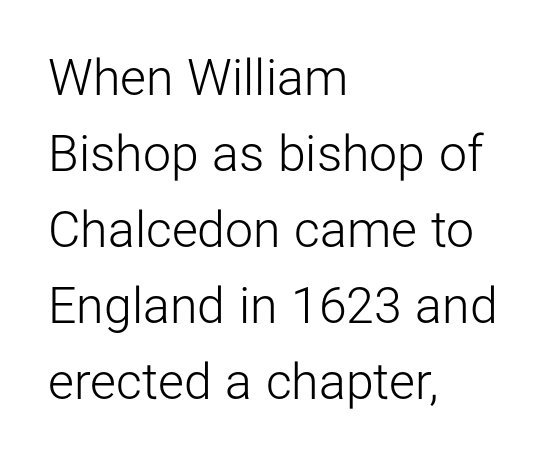
{"serif": "no", "italic": "no", "bold": "no", "weight": "light", "width": "normal", "stroke_contrast": "low", "x_height": "medium", "monospaced": "no", "underline": "no", "align": "left", "line_spacing": "normal", "line_spacing_ratio": 1.52, "letter_spacing": "normal", "letter_spacing_em": 0.0, "glyph_px": 50}
